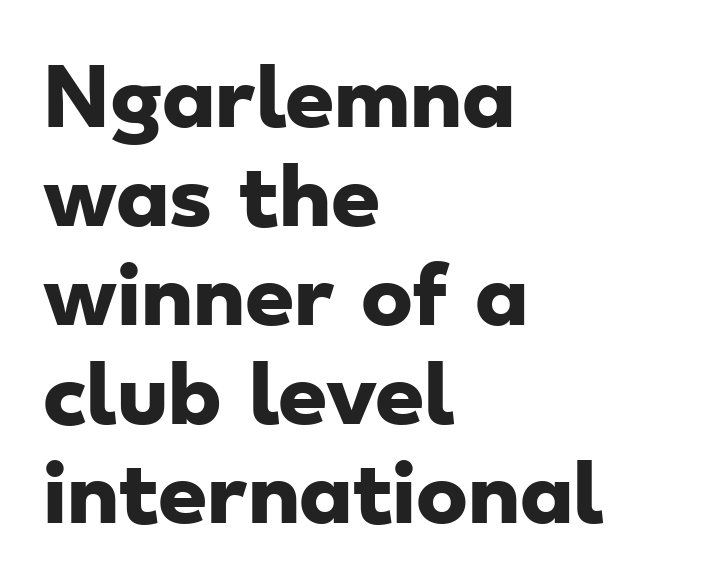
The image shows 78 px heavy, wide sans-serif type; set left-aligned, normal line spacing (1.27x), normal letter spacing, not underlined; low stroke contrast and a small x-height.
